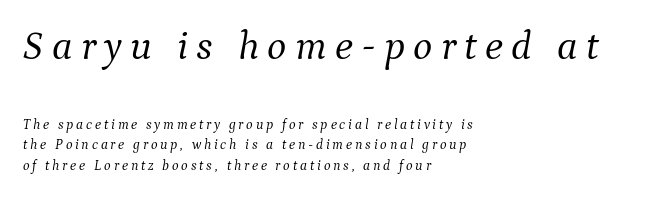
The image shows 41 px light serif type, italic (leaning right); set left-aligned, normal line spacing (1.46x), unusually wide letter spacing (+0.2 em), not underlined; the first (top) block is 2.93x larger; medium stroke contrast and a medium x-height.
